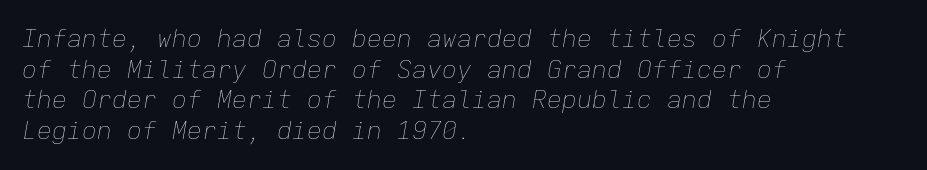
{"italic": "yes", "lean": "right", "slant_degrees": 9, "bold": "no", "underline": "no", "align": "left", "line_spacing_ratio": 1.23, "letter_spacing": "normal", "letter_spacing_em": 0.0, "glyph_px": 25}
